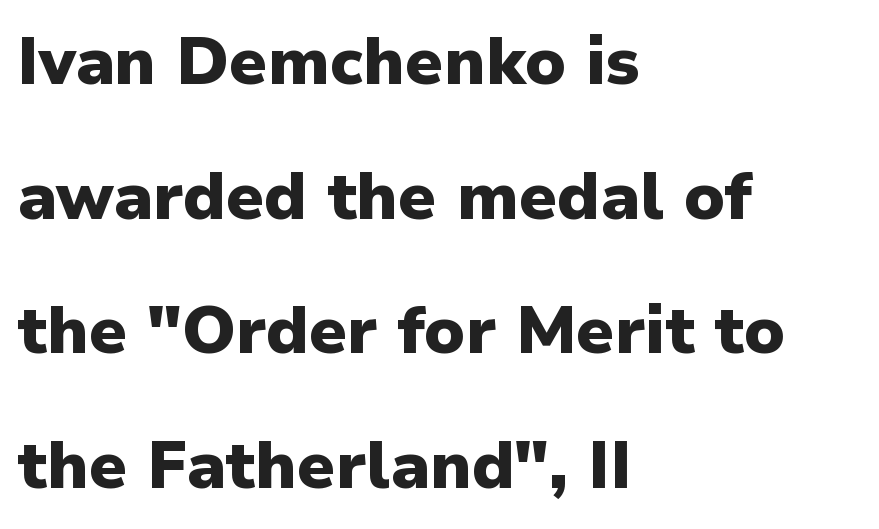
Q: Is the text bold? A: Yes.
Q: Is the text italic (slanted)? A: No, it is upright.
Q: Is the typeface a serif or a sans-serif typeface? A: Sans-serif.
Q: Is the text underlined? A: No.
Q: How is the paragraph aligned? A: Left-aligned.
Q: Is the spacing between letters normal or unusually wide? A: Normal.
Q: Is the spacing between lines tight, normal or loose? A: Loose.
Q: Width (condensed, normal, or wide)? A: Normal.
Q: Stroke contrast? A: Low.
Q: x-height? A: Medium.
Q: Monospaced? A: No.
